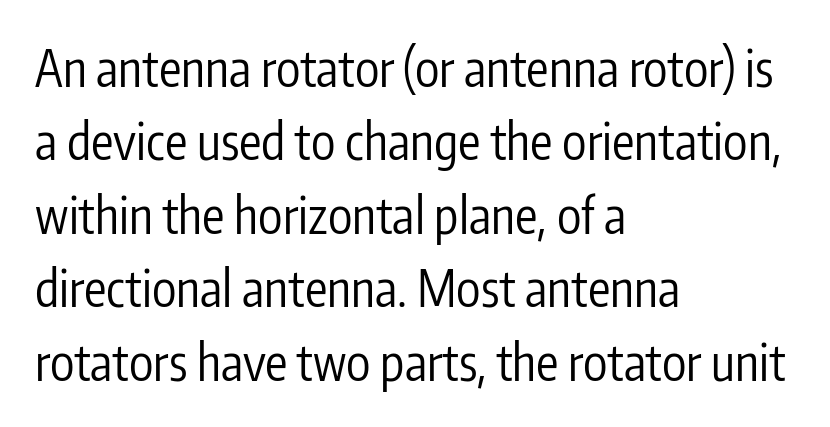
{"serif": "no", "italic": "no", "bold": "no", "weight": "regular", "width": "condensed", "stroke_contrast": "low", "x_height": "medium", "monospaced": "no", "underline": "no", "align": "left", "line_spacing": "normal", "line_spacing_ratio": 1.47, "letter_spacing": "normal", "letter_spacing_em": 0.0, "glyph_px": 50}
